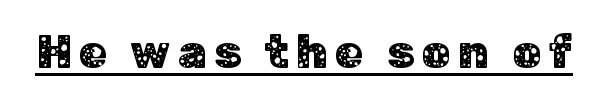
Q: Is the text italic (slanted)? A: No, it is upright.
Q: Is the typeface a serif or a sans-serif typeface? A: Sans-serif.
Q: Is the text underlined? A: Yes.
Q: Width (condensed, normal, or wide)? A: Normal.
Q: Stroke contrast? A: Low.
Q: x-height? A: Medium.
Q: Monospaced? A: No.
